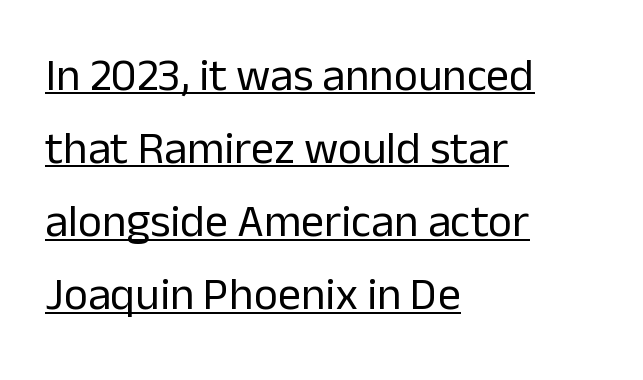
{"serif": "no", "italic": "no", "bold": "no", "weight": "regular", "width": "normal", "stroke_contrast": "low", "x_height": "medium", "monospaced": "no", "underline": "yes", "align": "left", "line_spacing": "normal", "line_spacing_ratio": 1.59, "letter_spacing": "normal", "letter_spacing_em": 0.0, "glyph_px": 46}
